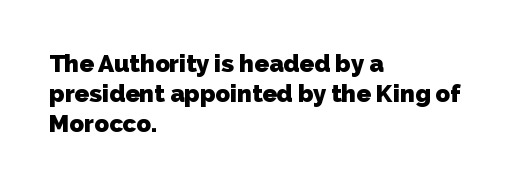
There is no visible air inserted between adjacent glyphs. Its strokes are broad and dark, the hallmark of bold type. Compared with a centered layout, this one pins lines to the left instead. Letters rest on an invisible, unmarked baseline.
